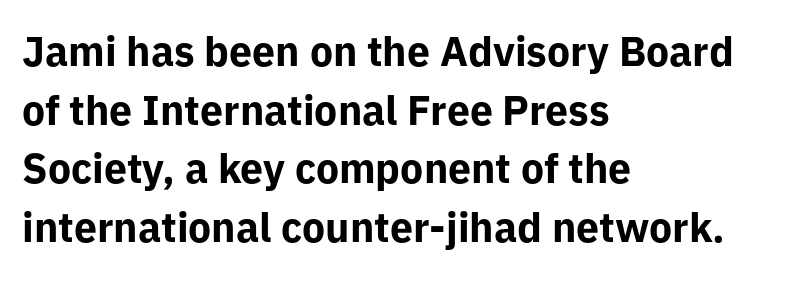
{"serif": "no", "italic": "no", "bold": "yes", "weight": "bold", "width": "normal", "stroke_contrast": "low", "x_height": "medium", "monospaced": "no", "underline": "no", "align": "left", "line_spacing": "normal", "line_spacing_ratio": 1.43, "letter_spacing": "normal", "letter_spacing_em": 0.0, "glyph_px": 41}
